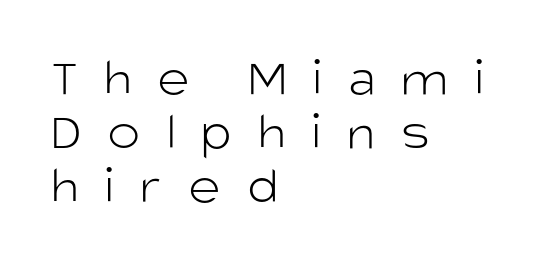
The image shows 55 px light sans-serif type, upright; set left-aligned, tight line spacing (0.98x), unusually wide letter spacing (+0.47 em), not underlined; low stroke contrast and a large x-height.
